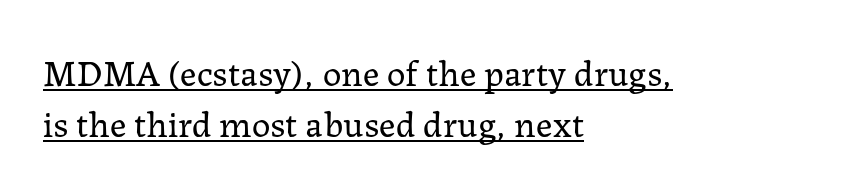
{"serif": "yes", "italic": "no", "bold": "no", "weight": "regular", "width": "normal", "stroke_contrast": "low", "x_height": "medium", "monospaced": "no", "underline": "yes", "align": "left", "line_spacing": "normal", "line_spacing_ratio": 1.38, "letter_spacing": "normal", "letter_spacing_em": 0.0, "glyph_px": 37}
